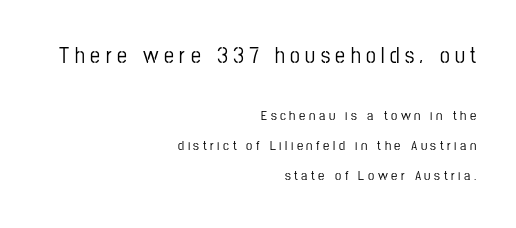
{"italic": "no", "underline": "no", "align": "right", "line_spacing": "loose", "line_spacing_ratio": 2.15, "letter_spacing": "wide", "letter_spacing_em": 0.25, "larger_block": "first", "size_ratio": 1.57, "glyph_px": 22}
